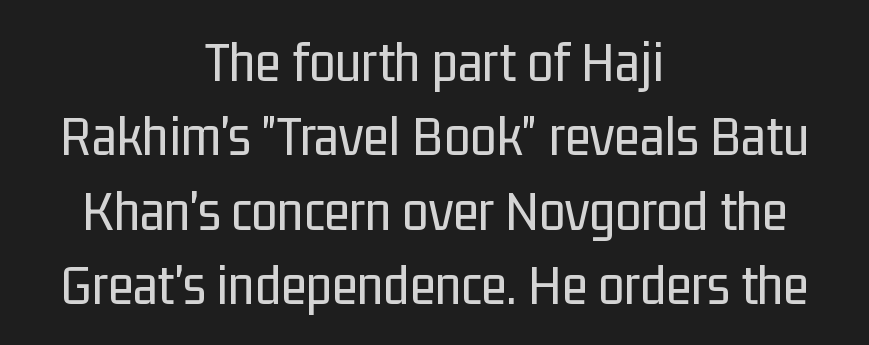
The image shows 59 px regular-weight, condensed sans-serif type, upright; set centered, normal line spacing (1.26x), normal letter spacing, not underlined; low stroke contrast and a medium x-height.
